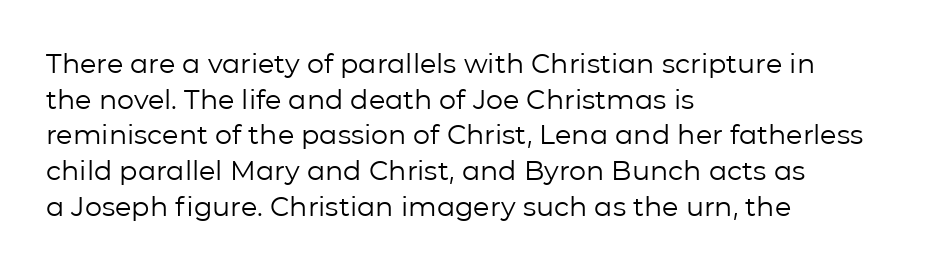
Q: Is the text bold? A: No.
Q: Is the text italic (slanted)? A: No, it is upright.
Q: Is the text underlined? A: No.
Q: How is the paragraph aligned? A: Left-aligned.
Q: Is the spacing between letters normal or unusually wide? A: Normal.
Q: Is the spacing between lines tight, normal or loose? A: Normal.
